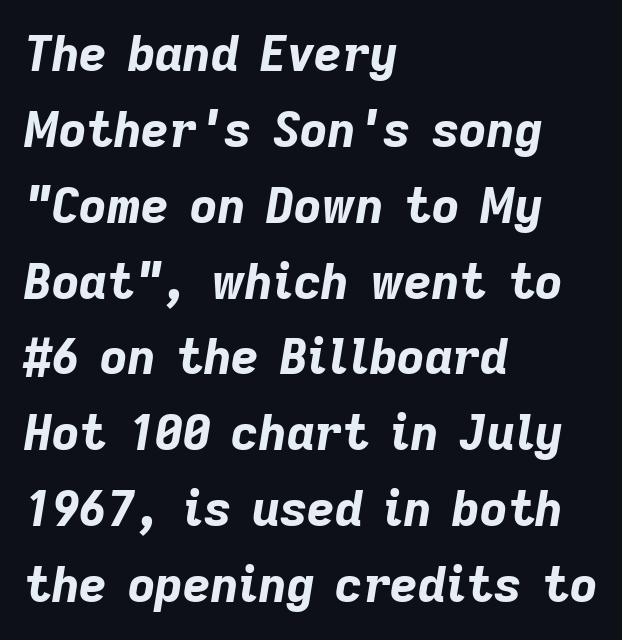
Q: Is the text bold? A: Yes.
Q: Is the text italic (slanted)? A: Yes, it leans right by about 9 degrees.
Q: Is the text underlined? A: No.
Q: How is the paragraph aligned? A: Left-aligned.
Q: Is the spacing between letters normal or unusually wide? A: Normal.
Q: Is the spacing between lines tight, normal or loose? A: Normal.
Q: Width (condensed, normal, or wide)? A: Normal.
Q: Stroke contrast? A: Low.
Q: x-height? A: Medium.
Q: Monospaced? A: No.
